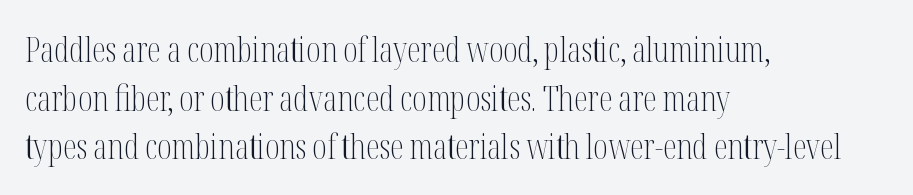
Horizontal bands of white between lines are of average thickness. Characters remain perfectly vertical along every line. Letters have the restrained weight of plain body copy at most. Looks like regular typesetting: each glyph gets only the width it needs.
